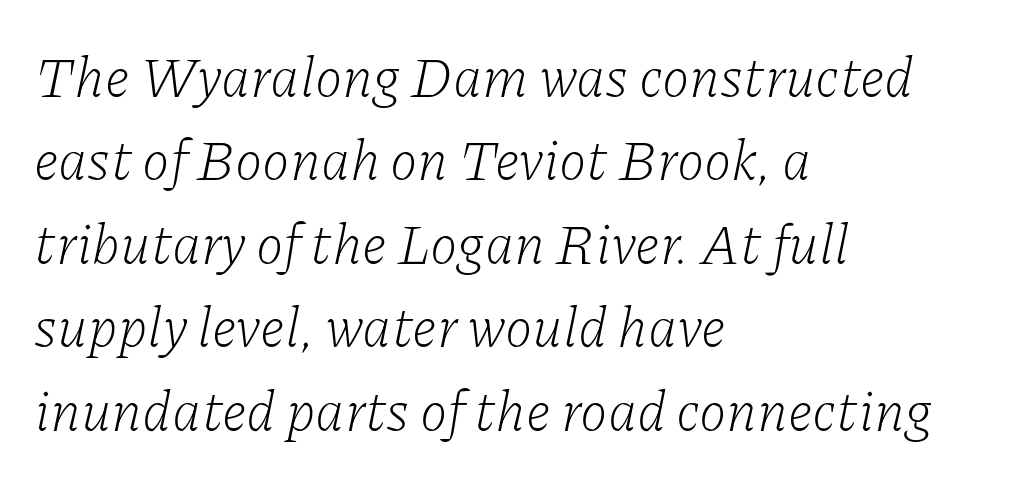
Q: Is the text bold? A: No.
Q: Is the text italic (slanted)? A: Yes, it leans right by about 11 degrees.
Q: Is the typeface a serif or a sans-serif typeface? A: Serif.
Q: Is the text underlined? A: No.
Q: How is the paragraph aligned? A: Left-aligned.
Q: Is the spacing between letters normal or unusually wide? A: Normal.
Q: Is the spacing between lines tight, normal or loose? A: Normal.
Q: Width (condensed, normal, or wide)? A: Normal.
Q: Stroke contrast? A: Low.
Q: x-height? A: Medium.
Q: Monospaced? A: No.
